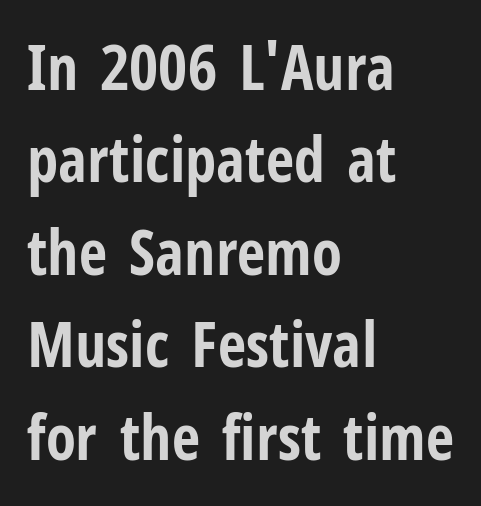
The image shows 62 px bold, condensed sans-serif type, upright; set left-aligned, normal line spacing (1.49x), normal letter spacing, not underlined; low stroke contrast and a medium x-height.
